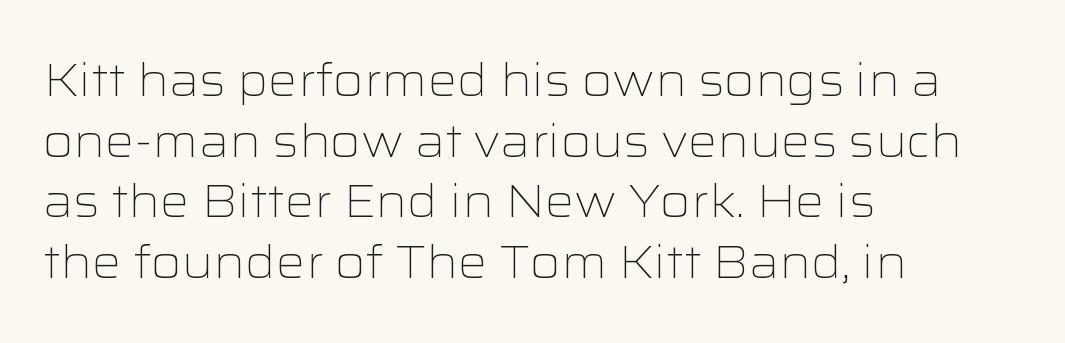
The image shows 46 px light, wide sans-serif type, upright; set left-aligned, normal line spacing (1.32x), normal letter spacing, not underlined; low stroke contrast and a medium x-height.
